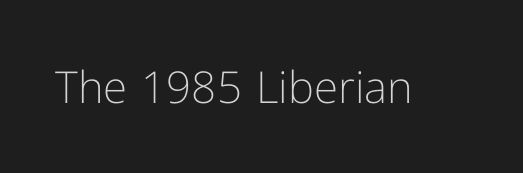
The image shows 44 px light sans-serif type, upright; set normal letter spacing, not underlined; low stroke contrast and a medium x-height.
